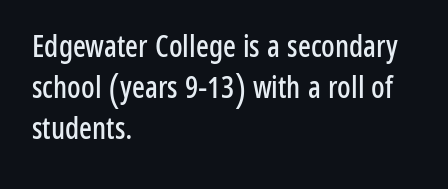
Q: Is the text italic (slanted)? A: No, it is upright.
Q: Is the typeface a serif or a sans-serif typeface? A: Sans-serif.
Q: Is the text underlined? A: No.
Q: How is the paragraph aligned? A: Left-aligned.
Q: Is the spacing between letters normal or unusually wide? A: Normal.
Q: Is the spacing between lines tight, normal or loose? A: Normal.
Q: Width (condensed, normal, or wide)? A: Condensed.
Q: Stroke contrast? A: Low.
Q: x-height? A: Medium.
Q: Monospaced? A: No.
